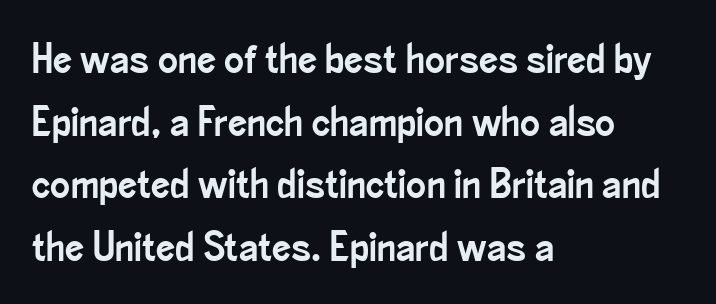
{"serif": "no", "italic": "no", "width": "condensed", "stroke_contrast": "low", "x_height": "small", "monospaced": "no", "underline": "no", "align": "left", "line_spacing": "normal", "line_spacing_ratio": 1.49, "letter_spacing": "normal", "letter_spacing_em": 0.0, "glyph_px": 42}
